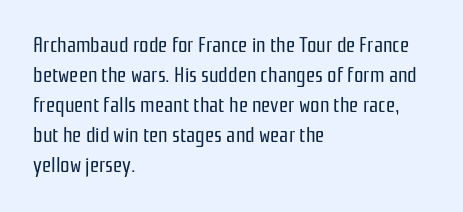
The image shows 21 px text type, upright; set left-aligned, normal line spacing (1.43x), normal letter spacing, not underlined.
